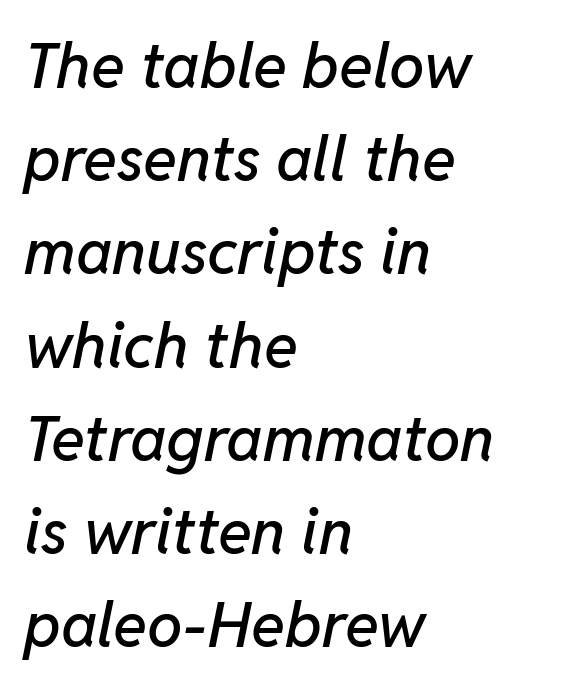
Italic? Definitely — the glyphs are oblique. Nobody touched the tracking dial on this one. The text block is weighted toward the left margin, trailing off unevenly rightward. You could not count columns in this text — the font is proportionally spaced. This block has exactly the height ordinary leading produces.
